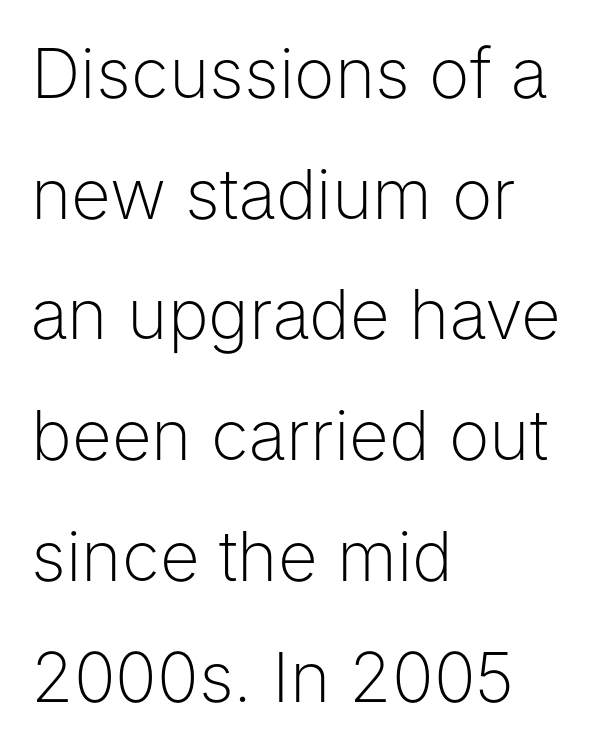
The image shows 69 px light sans-serif type, upright; set left-aligned, line spacing 1.75x, normal letter spacing, not underlined; low stroke contrast and a medium x-height.
